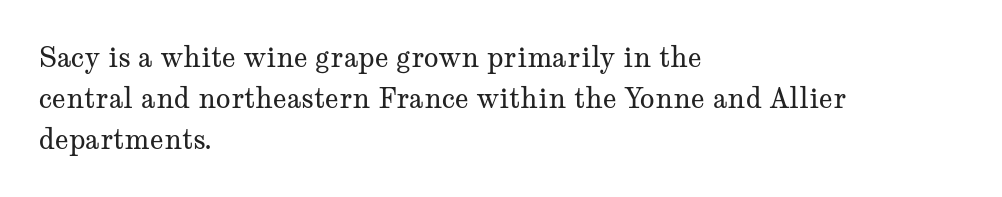
The image shows 27 px text type, upright; set left-aligned, normal line spacing (1.52x), normal letter spacing, not underlined.
